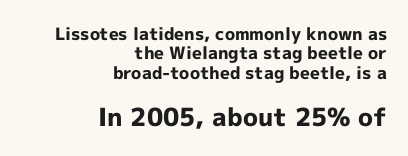
{"italic": "no", "bold": "yes", "underline": "no", "align": "right", "line_spacing": "tight", "line_spacing_ratio": 1.14, "letter_spacing": "normal", "letter_spacing_em": 0.0, "larger_block": "second", "size_ratio": 1.47, "glyph_px": 25}
